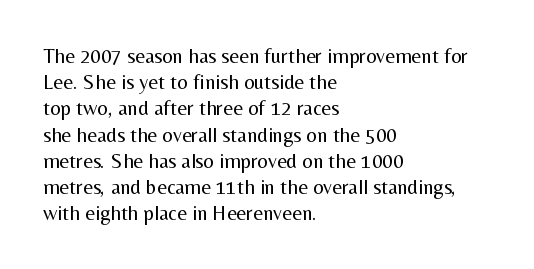
Does extra space separate the letters? No, they use regular spacing. Layout note: lines flush left. The area under the type is left untouched. This reads as an unemphasized weight, regular at the heaviest. This is roman type, the default non-slanted kind. Vertical spacing — default.
